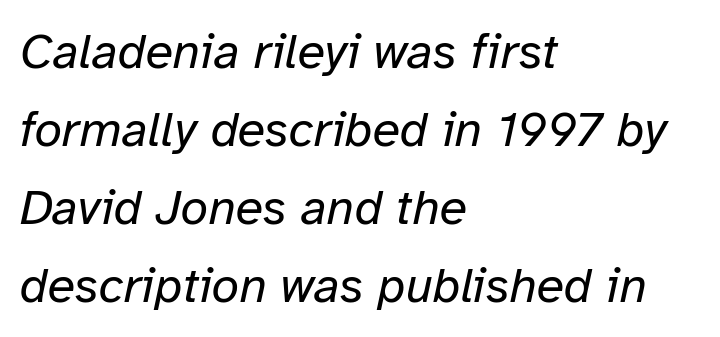
Characters are canted at an angle relative to the baseline's perpendicular. Nothing heavy about these letters — not bold at all. A student would call this left alignment; a typographer would say flush left, rag right. Character widths vary here, with narrow letters taking less room than wide ones. Words float on clear page, feet unadorned.
